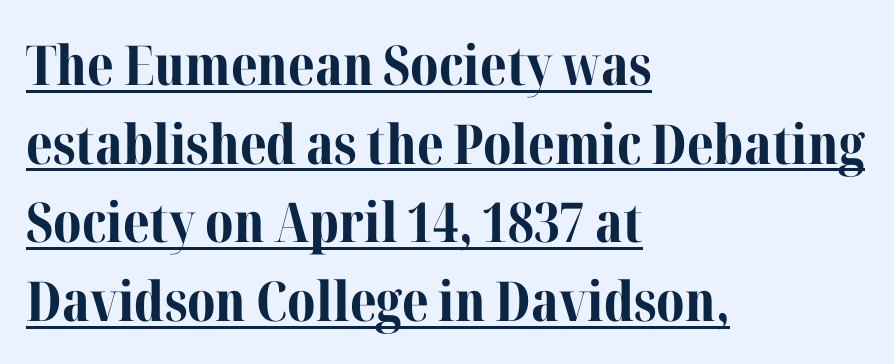
Q: Is the text bold? A: Yes.
Q: Is the text italic (slanted)? A: No, it is upright.
Q: Is the typeface a serif or a sans-serif typeface? A: Serif.
Q: Is the text underlined? A: Yes.
Q: How is the paragraph aligned? A: Left-aligned.
Q: Is the spacing between letters normal or unusually wide? A: Normal.
Q: Is the spacing between lines tight, normal or loose? A: Normal.
Q: Width (condensed, normal, or wide)? A: Normal.
Q: Stroke contrast? A: Medium.
Q: x-height? A: Medium.
Q: Monospaced? A: No.
